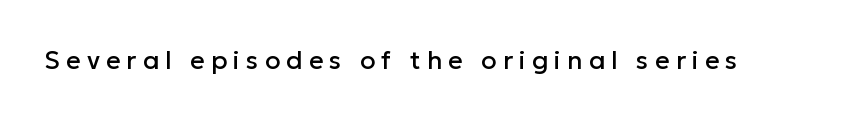
Plain, unruled lines of type. These lines have a slow, spaced-out rhythm from letter to letter. Quick note: not italic, upright.
